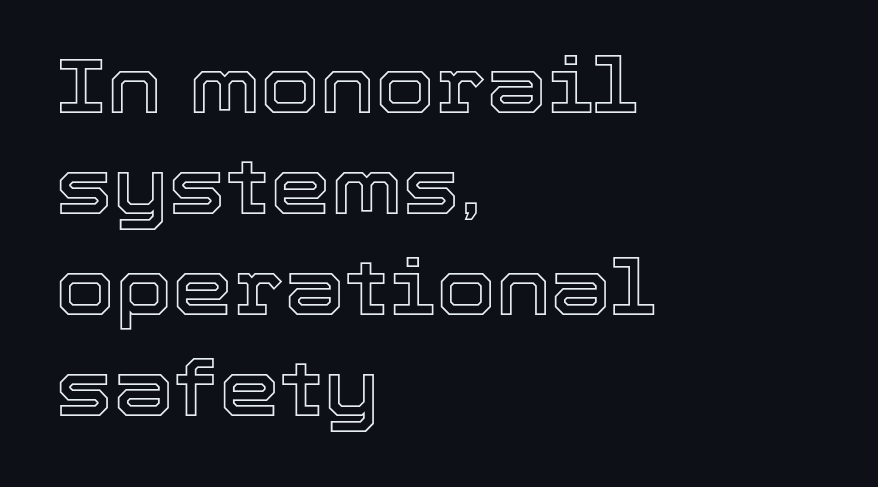
Q: Is the text italic (slanted)? A: No, it is upright.
Q: Is the text underlined? A: No.
Q: How is the paragraph aligned? A: Left-aligned.
Q: Is the spacing between letters normal or unusually wide? A: Normal.
Q: Is the spacing between lines tight, normal or loose? A: Normal.
Q: Width (condensed, normal, or wide)? A: Normal.
Q: x-height? A: Medium.
Q: Monospaced? A: No.
